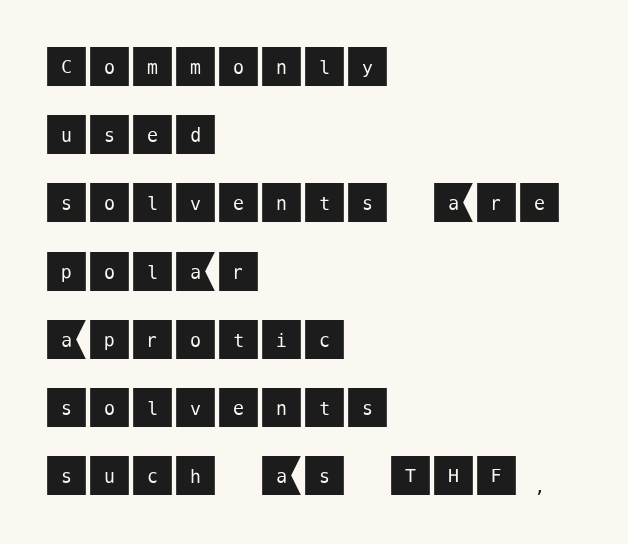
Q: Is the text italic (slanted)? A: No, it is upright.
Q: Is the typeface a serif or a sans-serif typeface? A: Sans-serif.
Q: Is the text underlined? A: No.
Q: How is the paragraph aligned? A: Left-aligned.
Q: Is the spacing between letters normal or unusually wide? A: Normal.
Q: Is the spacing between lines tight, normal or loose? A: Normal.
Q: Width (condensed, normal, or wide)? A: Normal.
Q: Stroke contrast? A: Medium.
Q: x-height? A: Large.
